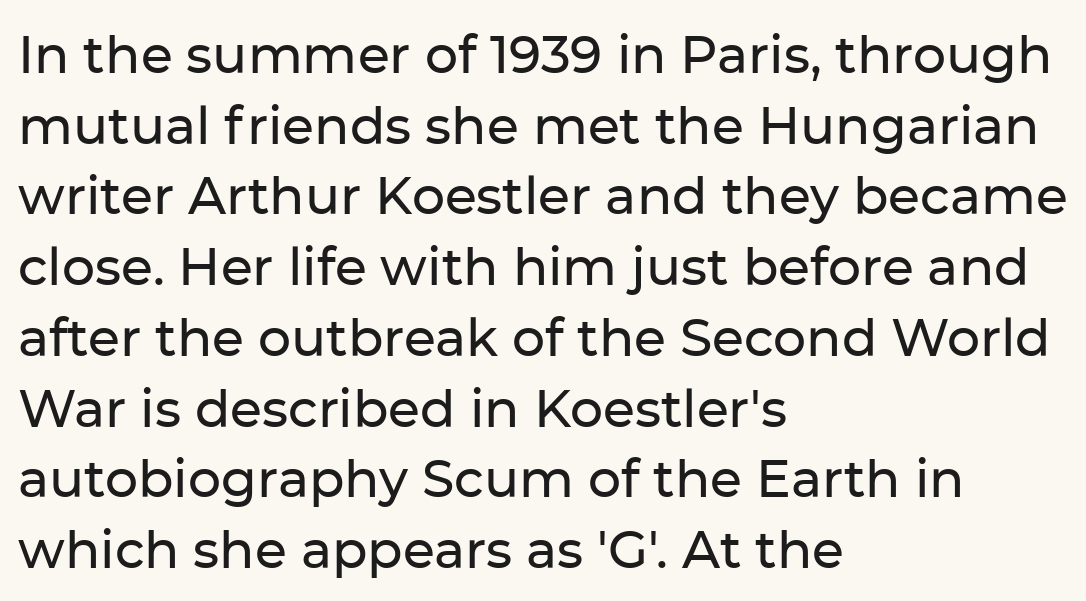
The image shows 52 px sans-serif type, upright; set left-aligned, normal line spacing (1.36x), normal letter spacing, not underlined; low stroke contrast and a medium x-height.
